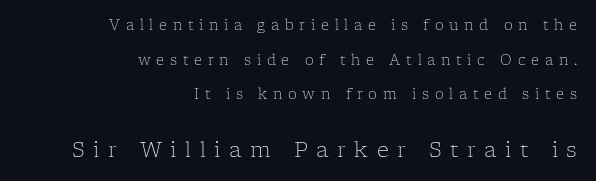
Q: Is the text bold? A: No.
Q: Is the text italic (slanted)? A: No, it is upright.
Q: Is the text underlined? A: No.
Q: How is the paragraph aligned? A: Right-aligned.
Q: Is the spacing between letters normal or unusually wide? A: Unusually wide.
Q: Is the spacing between lines tight, normal or loose? A: Loose.
Q: Which block of text is set in a larger size, the first (top) or the second (bottom)? A: The second (bottom) one.
